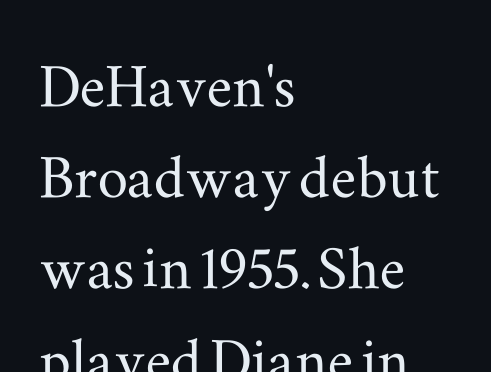
The image shows 76 px wide serif type, upright; set left-aligned, line spacing 1.2x, normal letter spacing, not underlined; medium stroke contrast and a small x-height.
